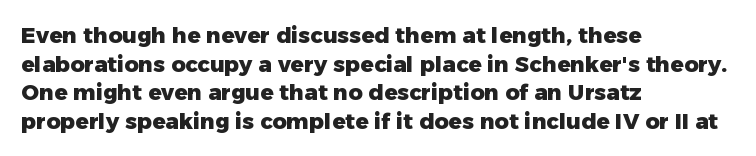
Teacher's note: observe the even left margin — that is flush-left alignment. You can tell it's not italic because the verticals are truly vertical. Words float on clear page, feet unadorned. The letterforms sit shoulder to shoulder at normal distance.
